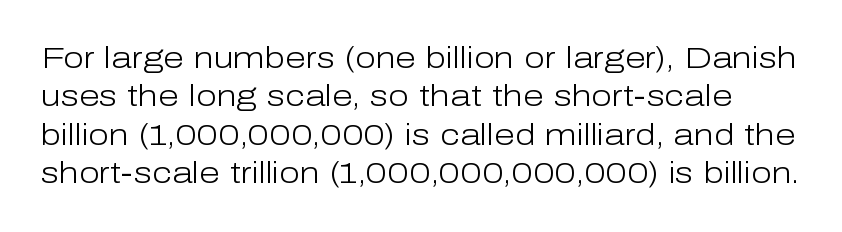
The image shows 30 px light sans-serif type, upright; set normal line spacing (1.28x), normal letter spacing, not underlined; low stroke contrast and a medium x-height.
